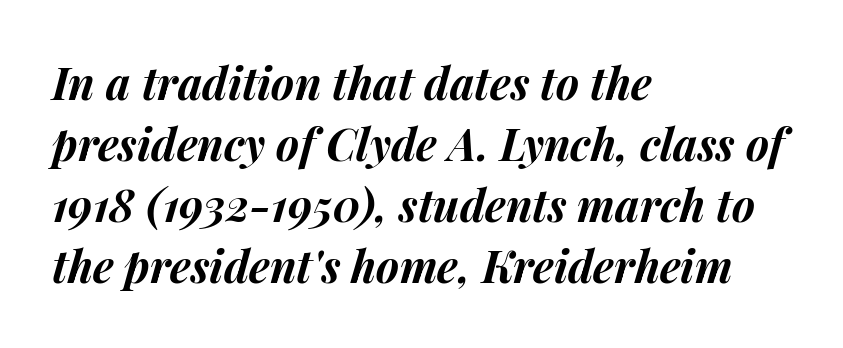
The image shows 44 px bold type, italic (leaning right); set left-aligned, normal line spacing (1.39x), normal letter spacing, not underlined; medium stroke contrast and a medium x-height.
